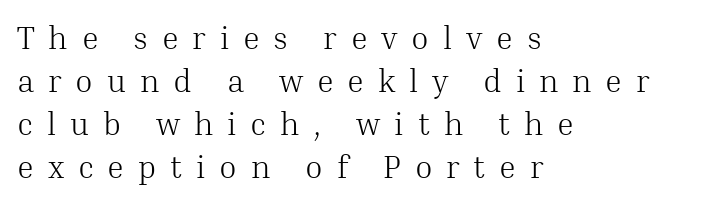
Q: Is the text bold? A: No.
Q: Is the text italic (slanted)? A: No, it is upright.
Q: Is the typeface a serif or a sans-serif typeface? A: Serif.
Q: Is the text underlined? A: No.
Q: How is the paragraph aligned? A: Left-aligned.
Q: Is the spacing between letters normal or unusually wide? A: Unusually wide.
Q: Is the spacing between lines tight, normal or loose? A: Normal.
Q: Width (condensed, normal, or wide)? A: Normal.
Q: Stroke contrast? A: Medium.
Q: x-height? A: Medium.
Q: Monospaced? A: No.
